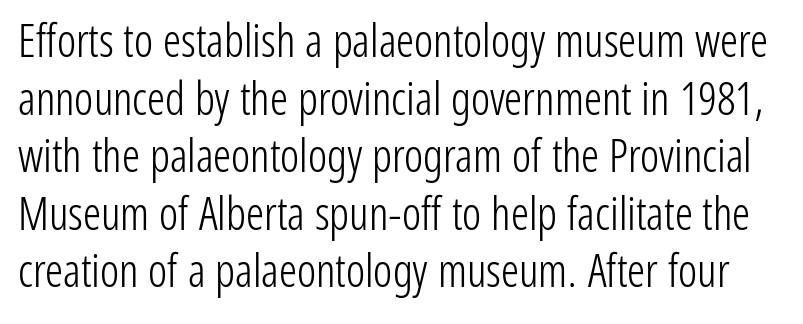
Rule under the text: the space is simply empty. Vertical spacing — default. Does extra space separate the letters? No, they use regular spacing. Think of a printed novel: that variable character pitch is what you see here.
